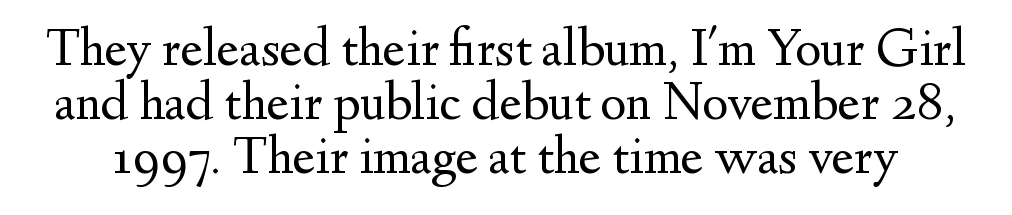
Q: Is the text bold? A: No.
Q: Is the text italic (slanted)? A: No, it is upright.
Q: Is the typeface a serif or a sans-serif typeface? A: Serif.
Q: Is the text underlined? A: No.
Q: Is the spacing between letters normal or unusually wide? A: Normal.
Q: Is the spacing between lines tight, normal or loose? A: Tight.
Q: Width (condensed, normal, or wide)? A: Normal.
Q: Stroke contrast? A: Medium.
Q: x-height? A: Small.
Q: Monospaced? A: No.
